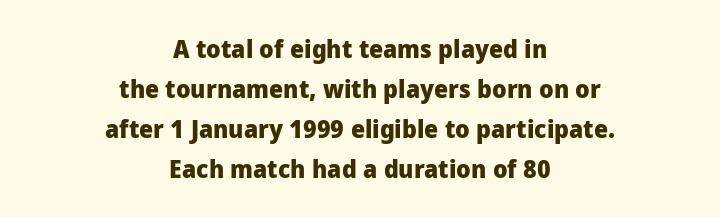
{"italic": "no", "bold": "yes", "underline": "no", "align": "center", "line_spacing": "normal", "line_spacing_ratio": 1.6, "letter_spacing": "normal", "letter_spacing_em": 0.0, "glyph_px": 25}
